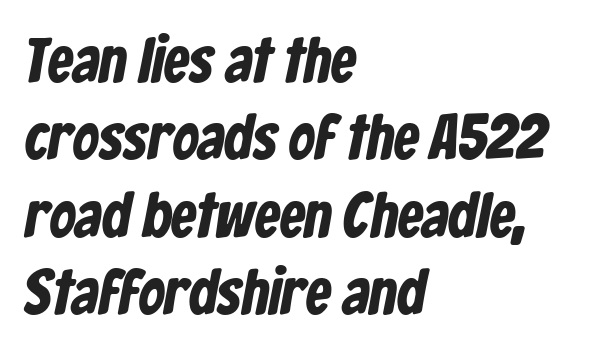
Regarding serifs, this sample does without them. A student would call this left alignment; a typographer would say flush left, rag right. Anything drawn beneath the words? Only blank space. These lines are rendered in a variable-pitch font. Caption: standard tracking, unaltered.
